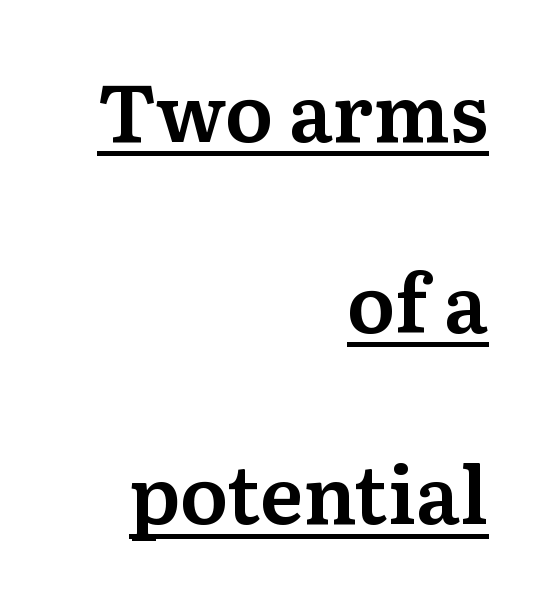
{"serif": "yes", "italic": "no", "width": "normal", "stroke_contrast": "medium", "x_height": "medium", "monospaced": "no", "underline": "yes", "align": "right", "line_spacing": "loose", "line_spacing_ratio": 2.42, "letter_spacing": "normal", "letter_spacing_em": 0.0, "glyph_px": 79}
